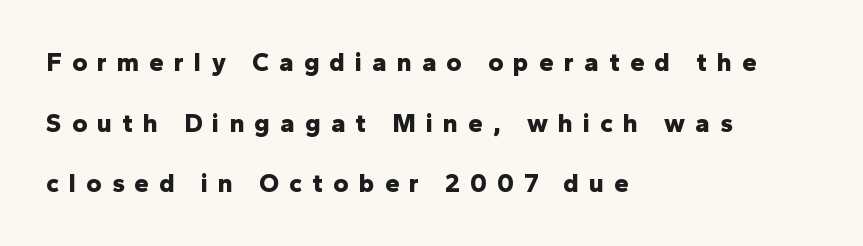
The lines are spread far apart with generous leading. Does the weight exceed regular? Yes, all the way to bold. The passage is arranged the way most books set body copy — flush left. This sample uses expanded letter spacing, leaving extra air between glyphs. Check under the words: just untouched page.
